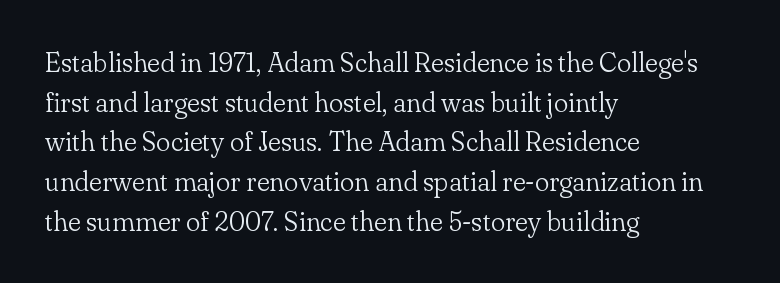
{"italic": "no", "bold": "no", "underline": "no", "align": "left", "line_spacing": "normal", "line_spacing_ratio": 1.47, "letter_spacing": "normal", "letter_spacing_em": 0.0, "glyph_px": 27}
